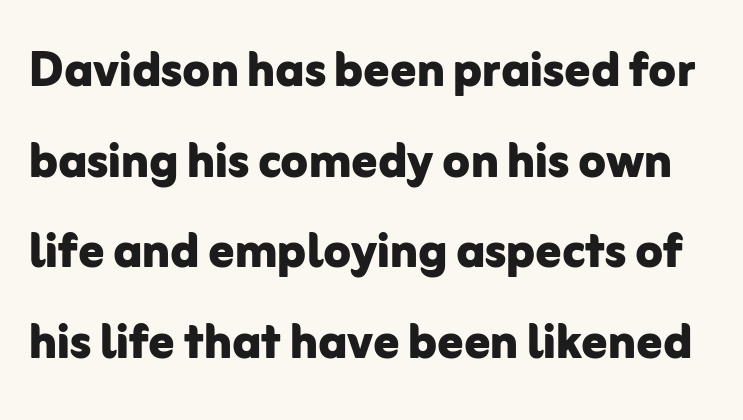
The strokes are fattened all the way to bold. Each letter's strokes conclude bluntly, with no projecting serifs. The rendering uses natural spacing where letterforms have individual widths. Any mark beneath the type? The region is blank.
